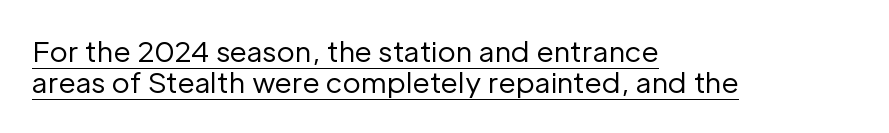
Q: Is the text bold? A: No.
Q: Is the text italic (slanted)? A: No, it is upright.
Q: Is the typeface a serif or a sans-serif typeface? A: Sans-serif.
Q: Is the text underlined? A: Yes.
Q: How is the paragraph aligned? A: Left-aligned.
Q: Is the spacing between letters normal or unusually wide? A: Normal.
Q: Is the spacing between lines tight, normal or loose? A: Tight.
Q: Width (condensed, normal, or wide)? A: Normal.
Q: Stroke contrast? A: Low.
Q: x-height? A: Medium.
Q: Monospaced? A: No.
